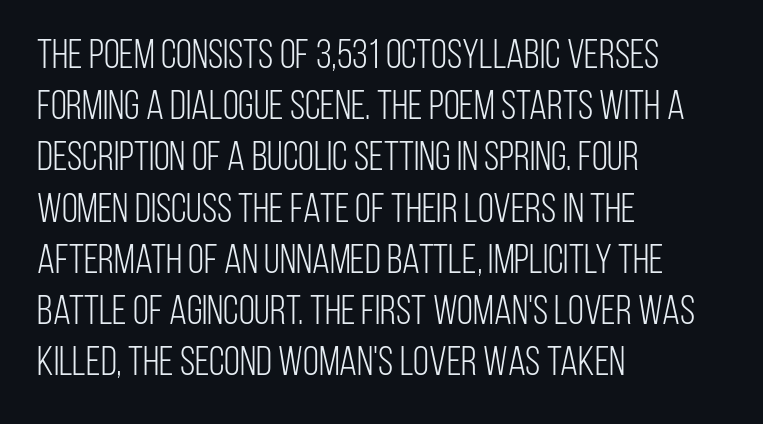
Is there much room between lines? A standard amount, neither cramped nor airy. Does the type have serifs? No, each stem ends abruptly. These lines are set flush left with a ragged right edge. Think standard paragraph weight, or any step lighter than that. The face used here is proportionally spaced, like ordinary book or web type. Descenders are the only things crossing below the line.
